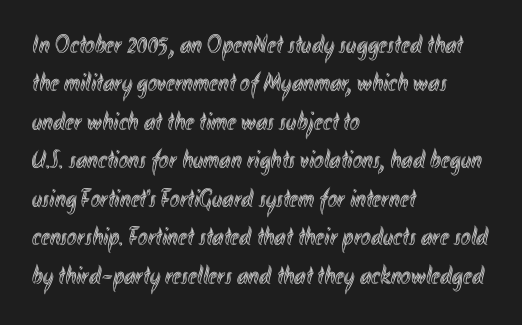
These lines keep a tight, regular rhythm from letter to letter. A student would call this left alignment; a typographer would say flush left, rag right. Descenders are the only things crossing below the line. Evenly set lines give the paragraph a standard silhouette.
